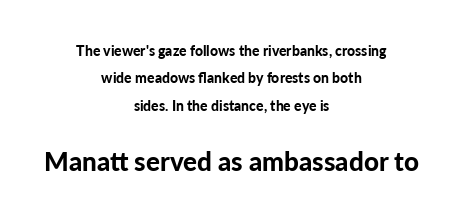
{"italic": "no", "bold": "yes", "underline": "no", "align": "center", "line_spacing": "loose", "line_spacing_ratio": 1.96, "letter_spacing": "normal", "letter_spacing_em": 0.0, "larger_block": "second", "size_ratio": 1.86, "glyph_px": 26}
